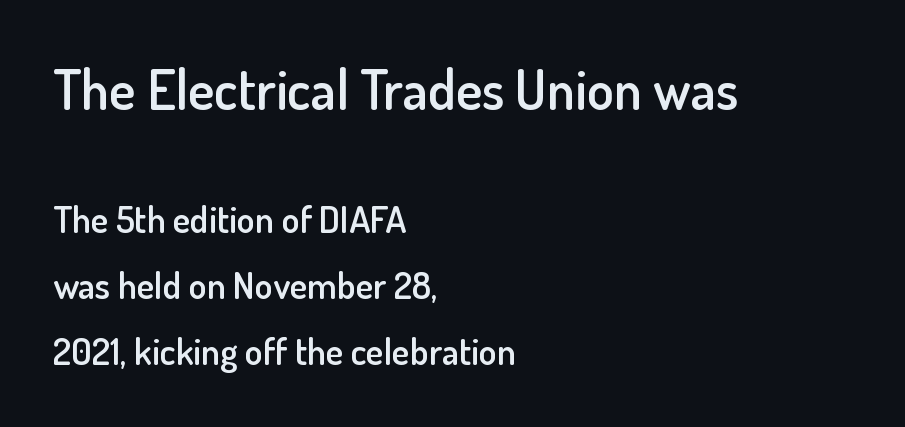
The face used here is proportionally spaced, like ordinary book or web type. Descenders hang freely into open space. The rendering uses a semibold face; strokes are thickened but not to full bold. The rendering shrinks the type as you move from the upper chunk to the lower.
